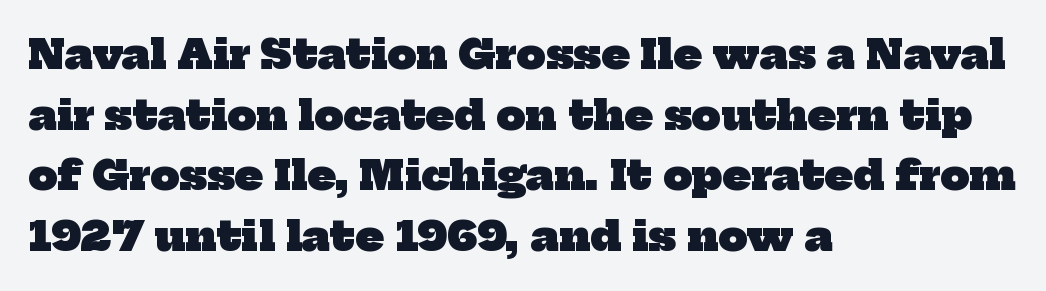
{"serif": "yes", "bold": "yes", "weight": "heavy", "width": "normal", "stroke_contrast": "low", "x_height": "medium", "monospaced": "no", "underline": "no", "align": "left", "line_spacing": "normal", "line_spacing_ratio": 1.48, "letter_spacing": "normal", "letter_spacing_em": 0.0, "glyph_px": 41}
